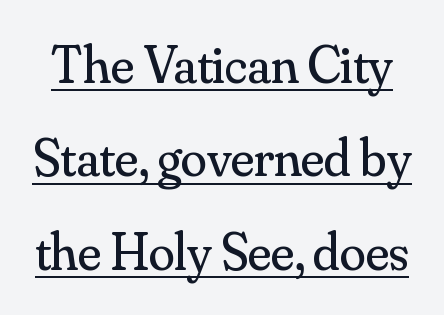
A continuous stroke trails under the words, as in a hyperlink. Little horizontal feet cap the strokes, marking this as serif type. Heaviness? Minimal to ordinary, like unemphasized prose. The passage shown is typed in a proportional face where columns would drift.
